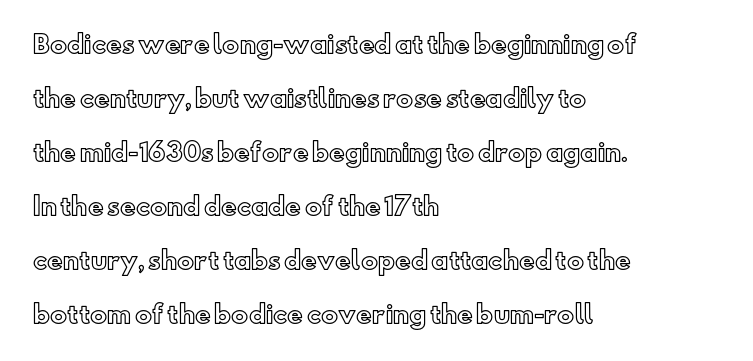
Q: Is the text italic (slanted)? A: No, it is upright.
Q: Is the text underlined? A: No.
Q: How is the paragraph aligned? A: Left-aligned.
Q: Is the spacing between letters normal or unusually wide? A: Normal.
Q: Is the spacing between lines tight, normal or loose? A: Loose.
